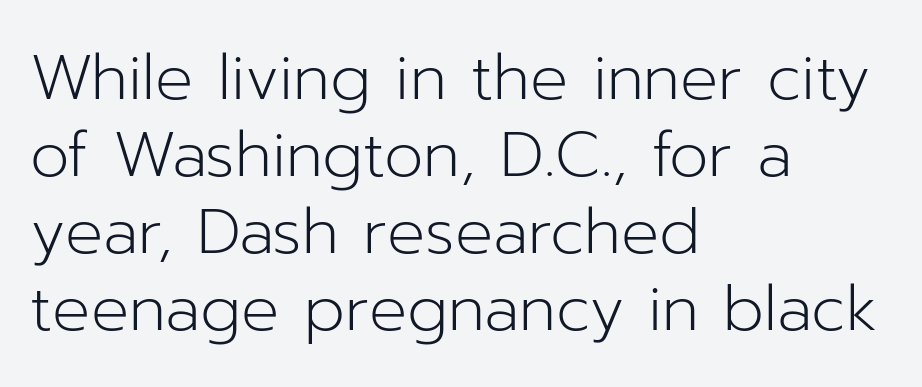
Q: Is the text bold? A: No.
Q: Is the text italic (slanted)? A: No, it is upright.
Q: Is the typeface a serif or a sans-serif typeface? A: Sans-serif.
Q: Is the text underlined? A: No.
Q: How is the paragraph aligned? A: Left-aligned.
Q: Is the spacing between letters normal or unusually wide? A: Normal.
Q: Width (condensed, normal, or wide)? A: Normal.
Q: Stroke contrast? A: Low.
Q: x-height? A: Medium.
Q: Monospaced? A: No.
